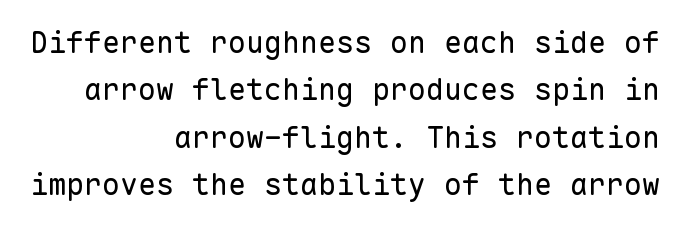
Q: Is the text bold? A: No.
Q: Is the text italic (slanted)? A: No, it is upright.
Q: Is the typeface a serif or a sans-serif typeface? A: Sans-serif.
Q: Is the text underlined? A: No.
Q: How is the paragraph aligned? A: Right-aligned.
Q: Is the spacing between letters normal or unusually wide? A: Normal.
Q: Is the spacing between lines tight, normal or loose? A: Normal.
Q: Width (condensed, normal, or wide)? A: Normal.
Q: Stroke contrast? A: Low.
Q: x-height? A: Medium.
Q: Monospaced? A: Yes.
